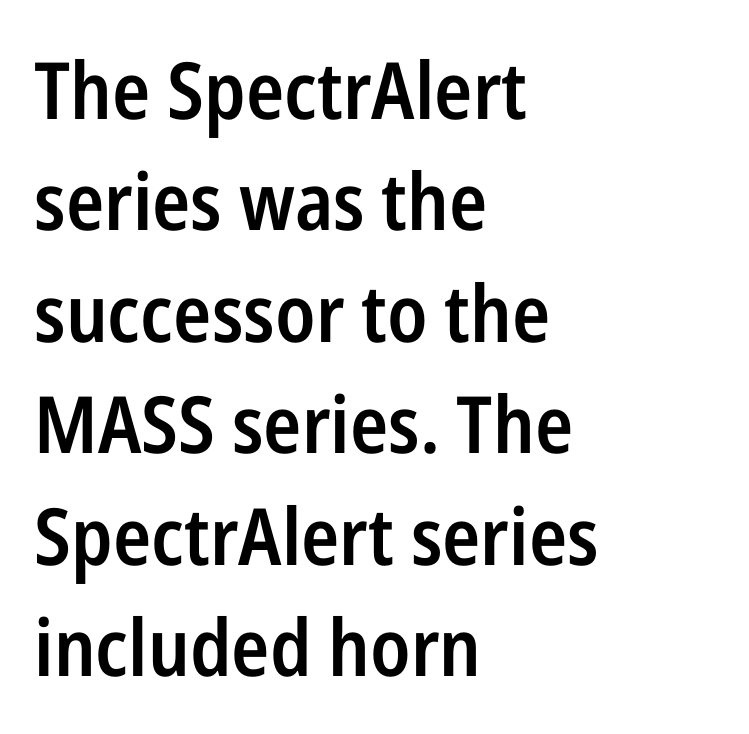
The image shows 79 px semibold, condensed sans-serif type, upright; set left-aligned, normal line spacing (1.41x), normal letter spacing, not underlined; low stroke contrast and a medium x-height.
